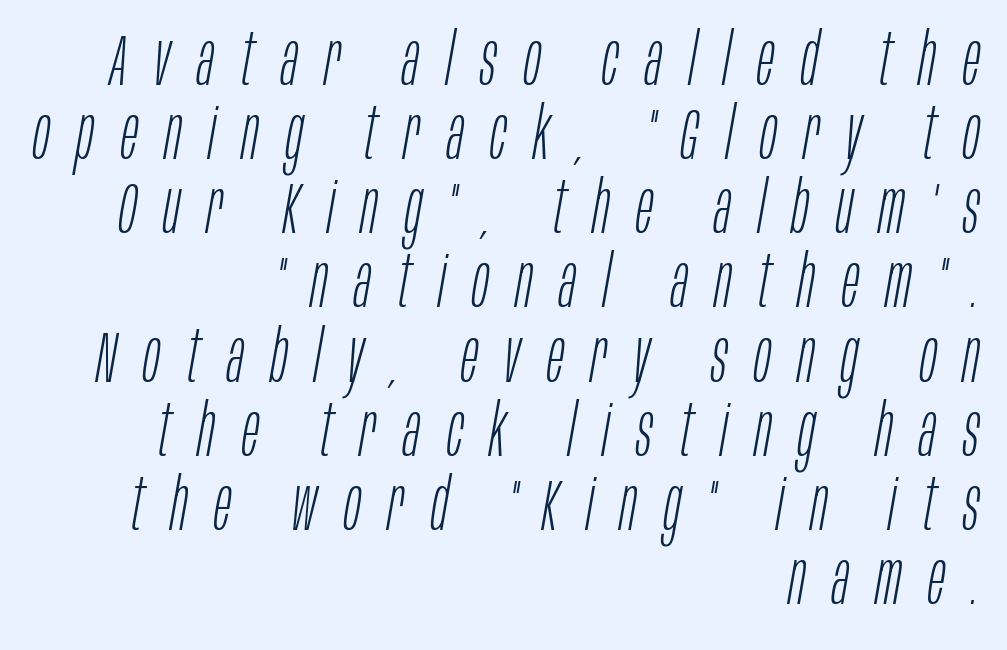
This sample has the flowing, uneven cadence of proportional lettering. This rendering features lettering with no underline. Horizontal alignment here is rightward, an uncommon choice for prose. Observe the lean: these are italic letterforms.
